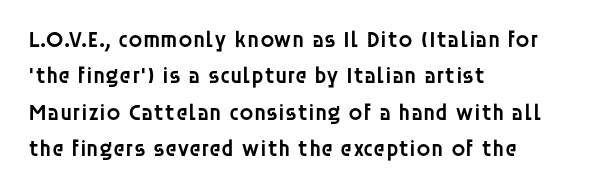
Q: Is the text bold? A: Semi-bold.
Q: Is the text italic (slanted)? A: No, it is upright.
Q: Is the text underlined? A: No.
Q: How is the paragraph aligned? A: Left-aligned.
Q: Is the spacing between letters normal or unusually wide? A: Normal.
Q: Is the spacing between lines tight, normal or loose? A: Normal.
